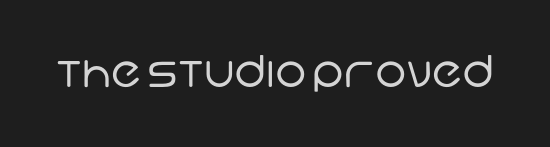
Q: Is the text bold? A: No.
Q: Is the typeface a serif or a sans-serif typeface? A: Sans-serif.
Q: Is the text underlined? A: No.
Q: Is the spacing between letters normal or unusually wide? A: Normal.
Q: Width (condensed, normal, or wide)? A: Normal.
Q: Stroke contrast? A: Low.
Q: x-height? A: Large.
Q: Monospaced? A: No.
